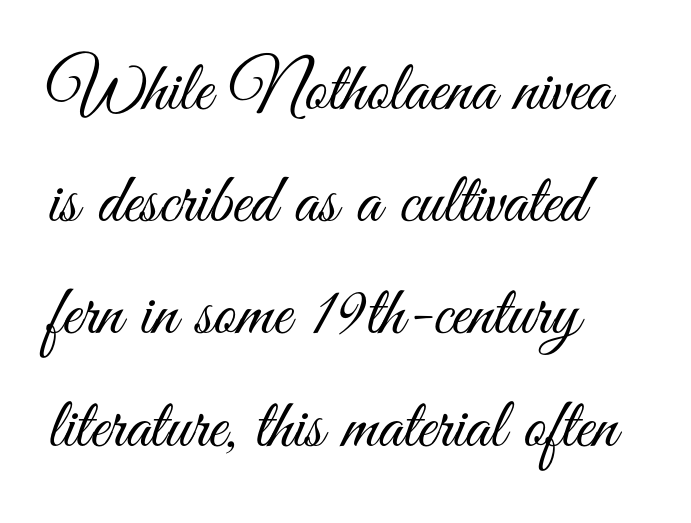
{"serif": "no", "bold": "no", "weight": "light", "width": "condensed", "stroke_contrast": "medium", "x_height": "small", "monospaced": "no", "underline": "no", "align": "left", "line_spacing": "normal", "line_spacing_ratio": 1.58, "letter_spacing": "normal", "letter_spacing_em": 0.0, "glyph_px": 71}
